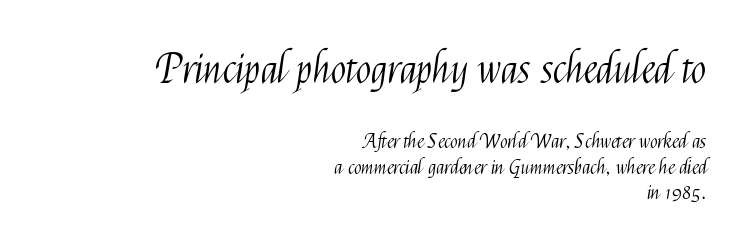
Q: Is the text bold? A: No.
Q: Is the text italic (slanted)? A: Yes.
Q: Is the typeface a serif or a sans-serif typeface? A: Sans-serif.
Q: Is the text underlined? A: No.
Q: How is the paragraph aligned? A: Right-aligned.
Q: Is the spacing between letters normal or unusually wide? A: Normal.
Q: Is the spacing between lines tight, normal or loose? A: Normal.
Q: Which block of text is set in a larger size, the first (top) or the second (bottom)? A: The first (top) one.
Q: Width (condensed, normal, or wide)? A: Condensed.
Q: Stroke contrast? A: Medium.
Q: x-height? A: Medium.
Q: Monospaced? A: No.
